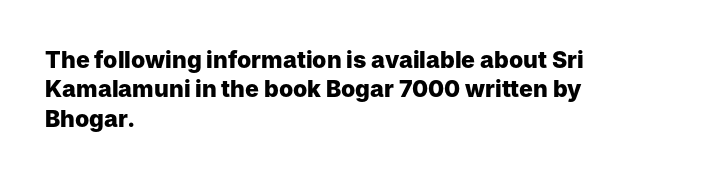
The image shows 23 px bold type, upright; set left-aligned, normal line spacing (1.28x), normal letter spacing, not underlined.
